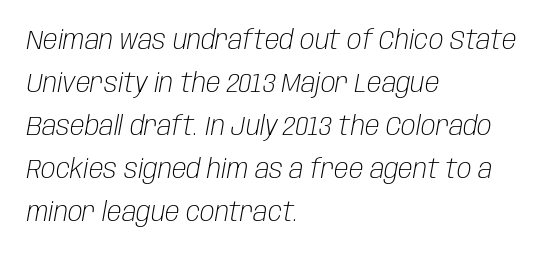
{"italic": "yes", "lean": "right", "slant_degrees": 10, "bold": "no", "underline": "no", "align": "left", "line_spacing": "normal", "line_spacing_ratio": 1.59, "letter_spacing": "normal", "letter_spacing_em": 0.0, "glyph_px": 27}
